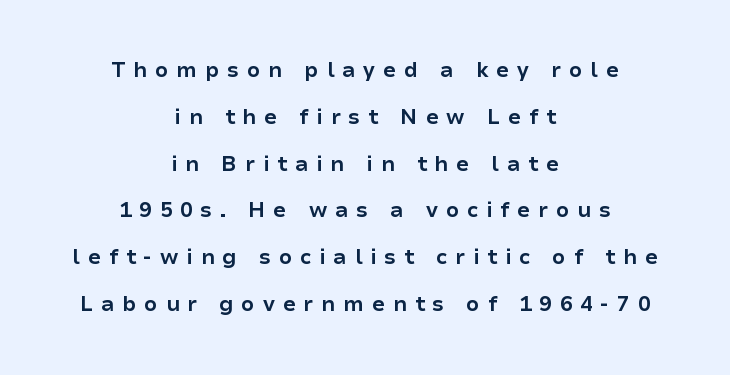
Heavy, bold letterforms. Both edges are ragged and mirror each other, which tells us the setting is centered. The specimen omits any rule beneath the text block's lines. Notice the wide empty band between every row — that's loose leading.
